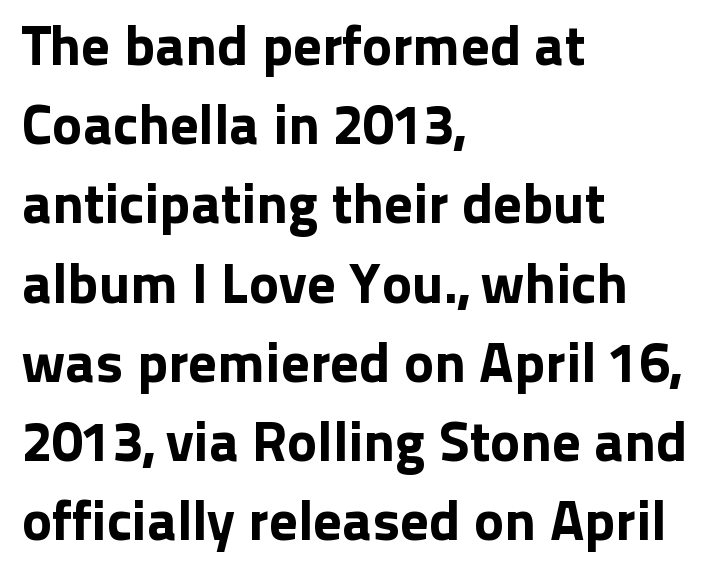
{"serif": "no", "italic": "no", "width": "normal", "stroke_contrast": "low", "x_height": "medium", "monospaced": "no", "underline": "no", "align": "left", "line_spacing": "normal", "line_spacing_ratio": 1.39, "letter_spacing": "normal", "letter_spacing_em": 0.0, "glyph_px": 57}
